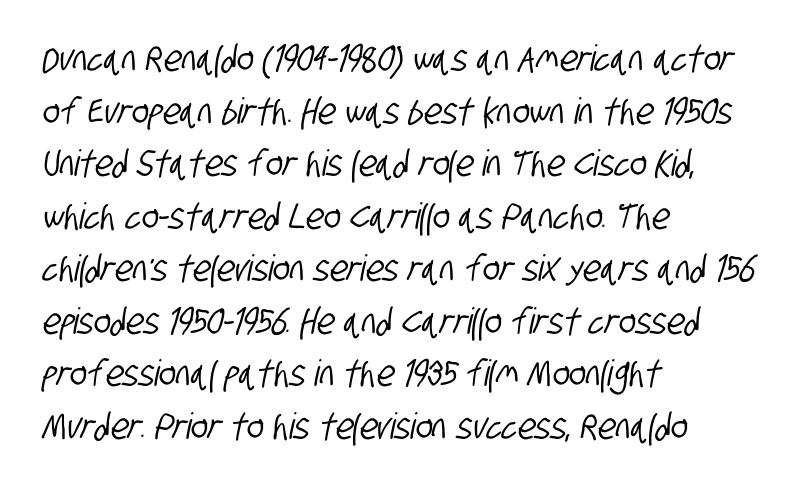
The image shows 36 px condensed sans-serif type; set left-aligned, normal line spacing (1.46x), normal letter spacing, not underlined; low stroke contrast and a large x-height.
